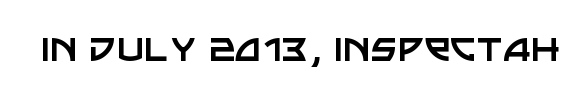
The image shows 47 px regular-weight sans-serif type, upright; set normal letter spacing, not underlined; low stroke contrast and a large x-height.
